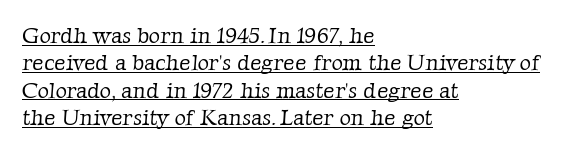
{"bold": "no", "underline": "yes", "align": "left", "line_spacing_ratio": 1.24, "letter_spacing": "normal", "letter_spacing_em": 0.0, "glyph_px": 22}
